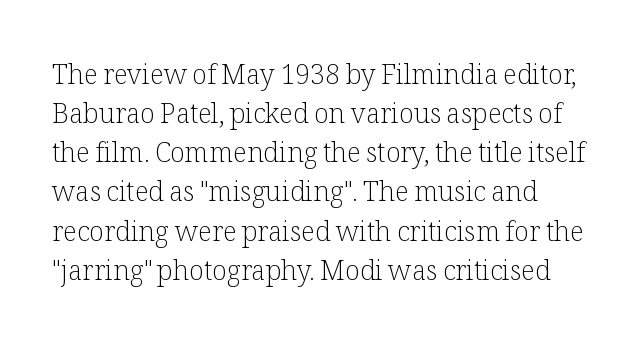
{"italic": "no", "bold": "no", "underline": "no", "line_spacing": "normal", "line_spacing_ratio": 1.45, "letter_spacing": "normal", "letter_spacing_em": 0.0, "glyph_px": 27}
